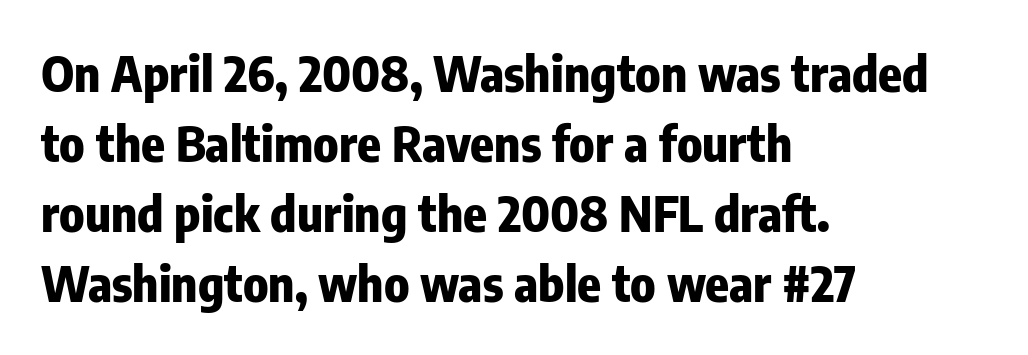
The image shows 49 px heavy, condensed sans-serif type, upright; set left-aligned, normal line spacing (1.43x), normal letter spacing, not underlined; low stroke contrast and a medium x-height.
